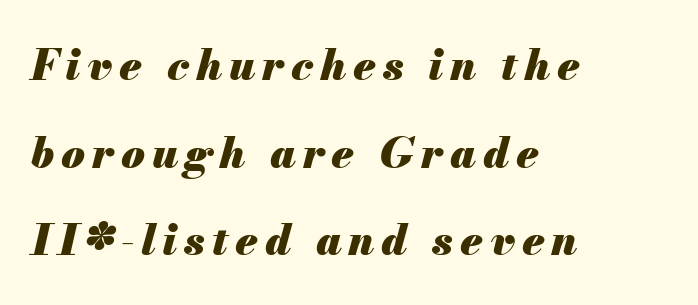
No word sits above an underline. Summary of vertical rhythm: relaxed, with wide interline spacing. The face used here has the dense, thick strokes of a bold. Style check: oblique.
